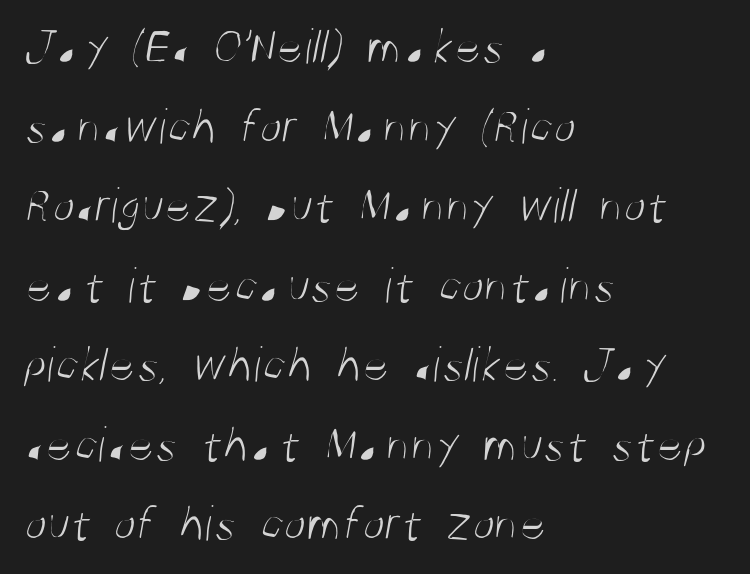
Q: Is the text bold? A: No.
Q: Is the typeface a serif or a sans-serif typeface? A: Sans-serif.
Q: Is the text underlined? A: No.
Q: How is the paragraph aligned? A: Left-aligned.
Q: Is the spacing between letters normal or unusually wide? A: Normal.
Q: Is the spacing between lines tight, normal or loose? A: Normal.
Q: Width (condensed, normal, or wide)? A: Condensed.
Q: Stroke contrast? A: Medium.
Q: x-height? A: Large.
Q: Monospaced? A: No.
